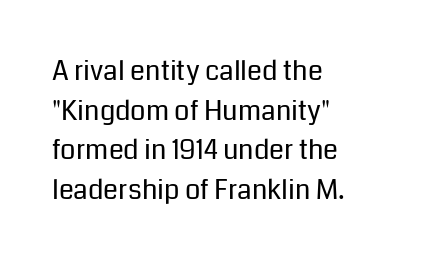
Q: Is the text bold? A: No.
Q: Is the text italic (slanted)? A: No, it is upright.
Q: Is the text underlined? A: No.
Q: How is the paragraph aligned? A: Left-aligned.
Q: Is the spacing between letters normal or unusually wide? A: Normal.
Q: Is the spacing between lines tight, normal or loose? A: Normal.
